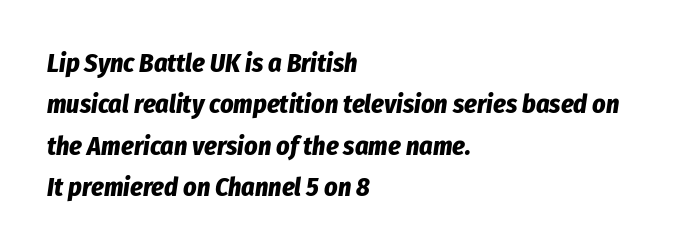
{"italic": "yes", "lean": "right", "slant_degrees": 8, "bold": "yes", "underline": "no", "align": "left", "line_spacing": "normal", "line_spacing_ratio": 1.59, "letter_spacing": "normal", "letter_spacing_em": 0.0, "glyph_px": 26}
